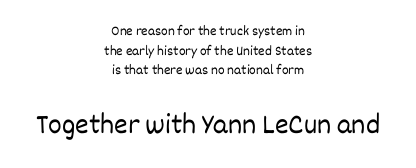
The glyphs are unaccompanied by any horizontal stroke below them. Tracking here is standard; glyphs follow each other at the usual distance. This layout puts the modest block above and the oversized block below. The paragraph shown floats in the horizontal middle. This is not heavy type; no bold has been used. Whoever set this chose a conventional vertical rhythm.
